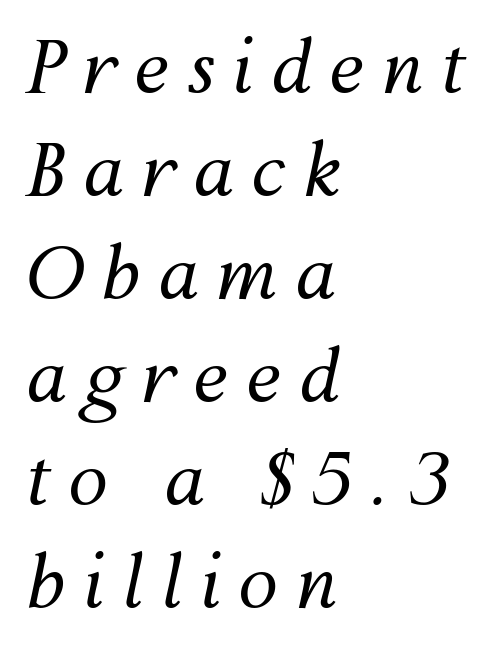
The block of text has a typical density, with ordinary space between rows. The type is letterspaced generously, with wide tracking. Think of a printed novel: that variable character pitch is what you see here. An italicized treatment has been applied to the whole sample.
